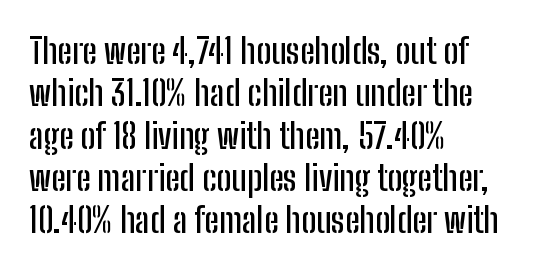
The image shows 35 px condensed sans-serif type, upright; set left-aligned, line spacing 1.21x, normal letter spacing, not underlined; low stroke contrast and a medium x-height.
